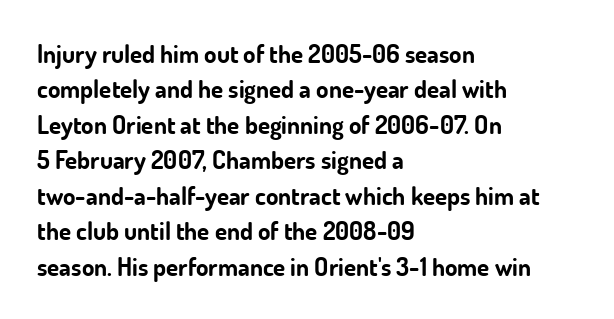
{"italic": "no", "bold": "yes", "underline": "no", "align": "left", "line_spacing": "normal", "line_spacing_ratio": 1.42, "letter_spacing": "normal", "letter_spacing_em": 0.0, "glyph_px": 25}
